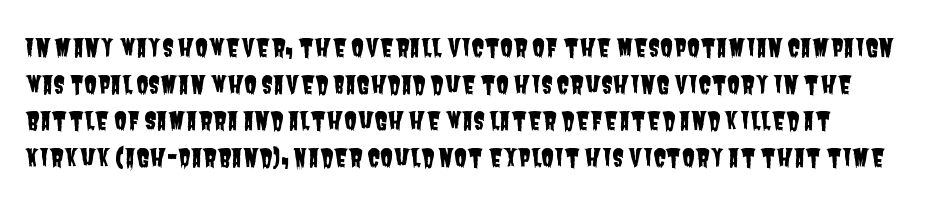
A typesetter would call this leading conventional body-copy spacing. The space beneath each line is pristine and unruled. Look at the tracking — it's just the regular setting, nothing added.
